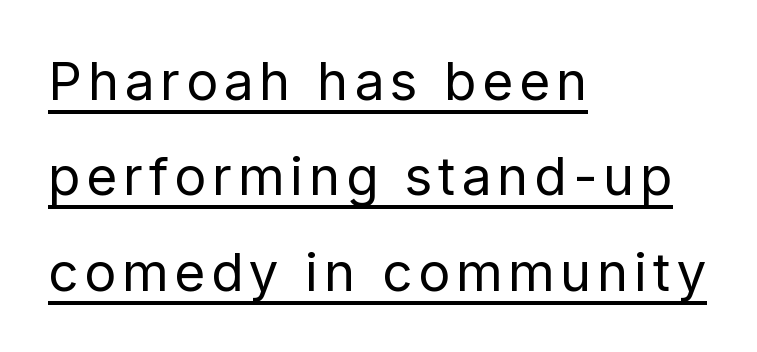
Regarding serifs, this sample does without them. Ordinary non-slanted type is in use. Is this a fixed-width face? No — the glyphs have proportional, varying widths. Is the block centered? No — it sits flush against the left margin. The weight would be labelled regular, book, light, or lighter still. The rendering uses the underline text-decoration.
